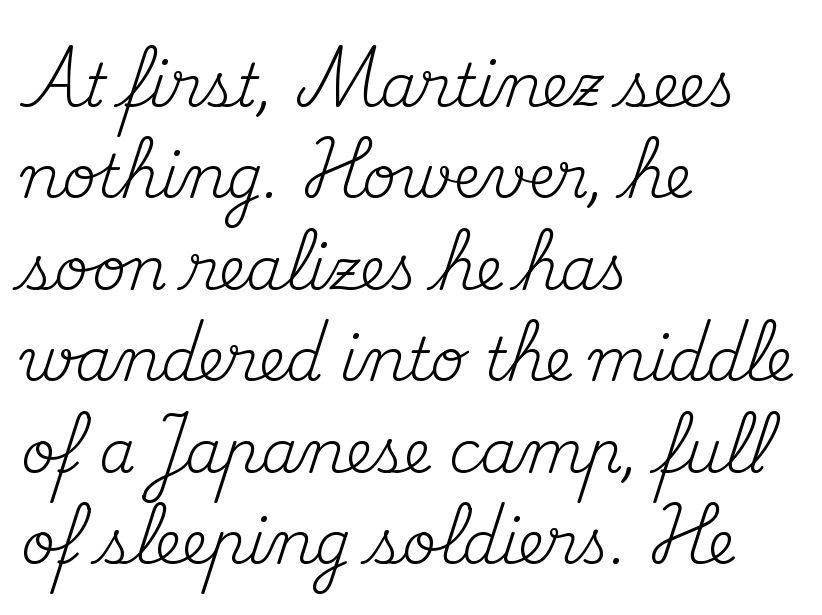
Q: Is the text bold? A: No.
Q: Is the text italic (slanted)? A: Yes.
Q: Is the typeface a serif or a sans-serif typeface? A: Serif.
Q: Is the text underlined? A: No.
Q: How is the paragraph aligned? A: Left-aligned.
Q: Is the spacing between letters normal or unusually wide? A: Normal.
Q: Is the spacing between lines tight, normal or loose? A: Normal.
Q: Width (condensed, normal, or wide)? A: Normal.
Q: Stroke contrast? A: Medium.
Q: x-height? A: Small.
Q: Monospaced? A: No.
